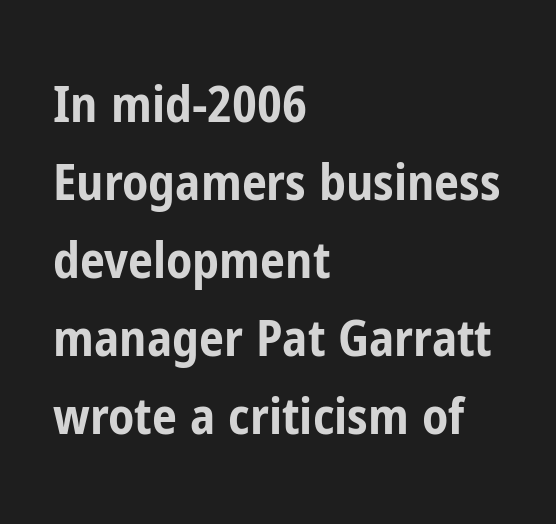
Q: Is the text bold? A: Yes.
Q: Is the text italic (slanted)? A: No, it is upright.
Q: Is the typeface a serif or a sans-serif typeface? A: Sans-serif.
Q: Is the text underlined? A: No.
Q: How is the paragraph aligned? A: Left-aligned.
Q: Is the spacing between letters normal or unusually wide? A: Normal.
Q: Is the spacing between lines tight, normal or loose? A: Normal.
Q: Width (condensed, normal, or wide)? A: Condensed.
Q: Stroke contrast? A: Low.
Q: x-height? A: Medium.
Q: Monospaced? A: No.
